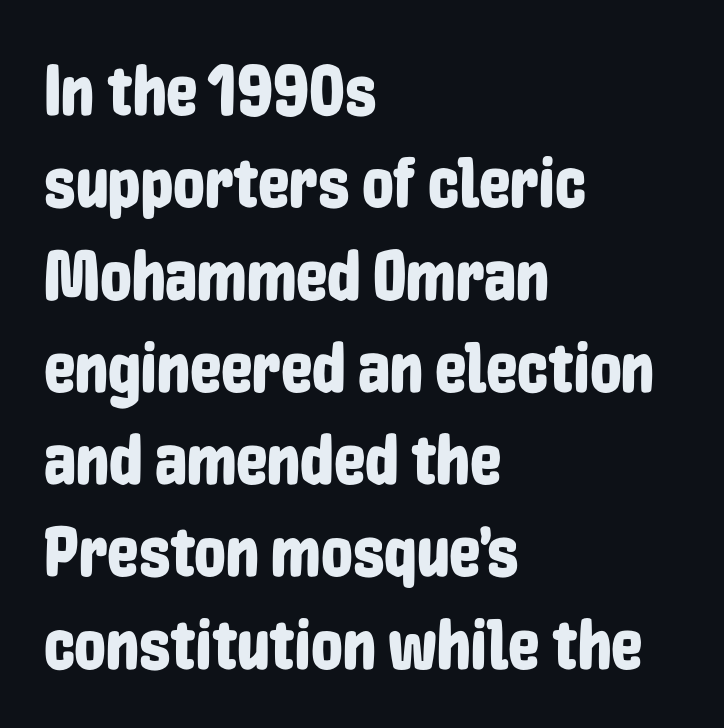
{"serif": "no", "italic": "no", "width": "condensed", "stroke_contrast": "low", "x_height": "medium", "monospaced": "no", "underline": "no", "align": "left", "line_spacing": "normal", "line_spacing_ratio": 1.3, "letter_spacing": "normal", "letter_spacing_em": 0.0, "glyph_px": 71}
